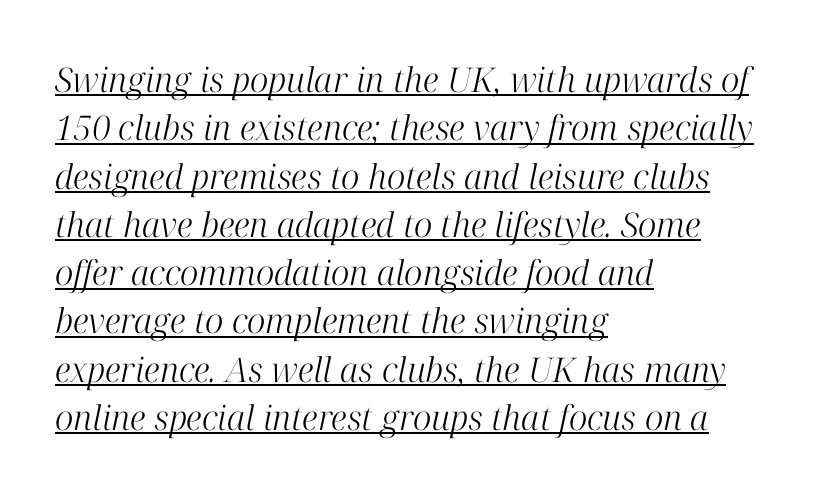
{"serif": "yes", "italic": "yes", "lean": "right", "slant_degrees": 12, "bold": "no", "weight": "light", "width": "normal", "stroke_contrast": "high", "x_height": "medium", "monospaced": "no", "underline": "yes", "align": "left", "line_spacing": "normal", "line_spacing_ratio": 1.42, "letter_spacing": "normal", "letter_spacing_em": 0.0, "glyph_px": 34}
